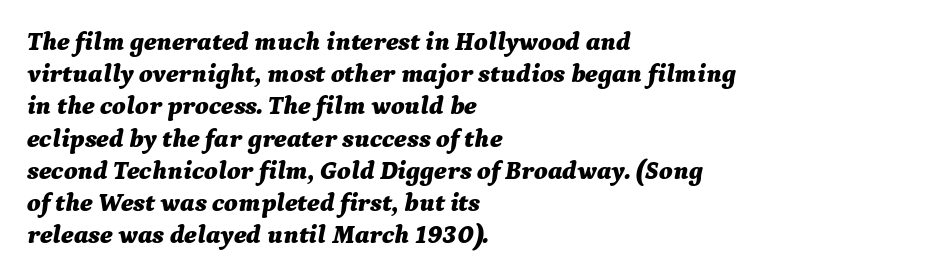
The image shows 26 px bold type, italic (leaning right); set left-aligned, line spacing 1.24x, normal letter spacing, not underlined.
